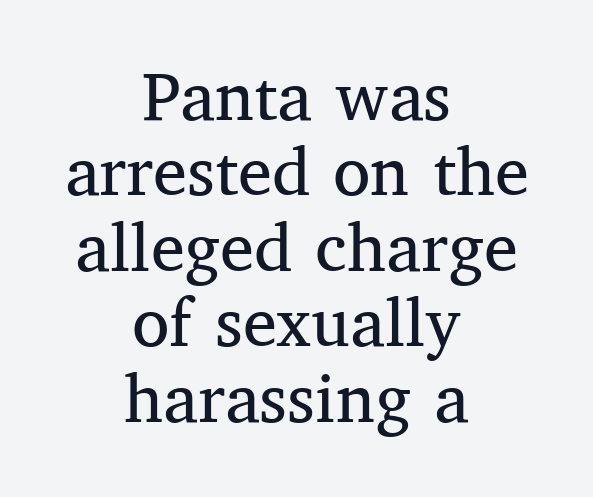
The image shows 68 px regular-weight serif type, upright; set centered, tight line spacing (1.11x), normal letter spacing, not underlined; medium stroke contrast and a medium x-height.
